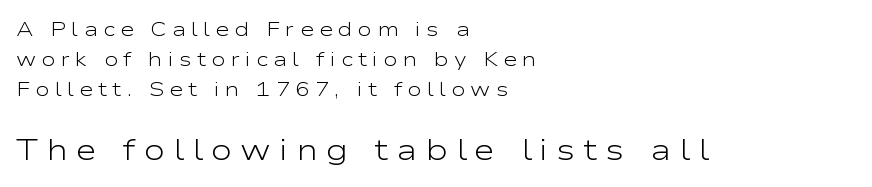
Q: Is the text bold? A: No.
Q: Is the text italic (slanted)? A: No, it is upright.
Q: Is the typeface a serif or a sans-serif typeface? A: Sans-serif.
Q: Is the text underlined? A: No.
Q: How is the paragraph aligned? A: Left-aligned.
Q: Is the spacing between letters normal or unusually wide? A: Unusually wide.
Q: Is the spacing between lines tight, normal or loose? A: Normal.
Q: Which block of text is set in a larger size, the first (top) or the second (bottom)? A: The second (bottom) one.
Q: Width (condensed, normal, or wide)? A: Wide.
Q: Stroke contrast? A: Low.
Q: x-height? A: Medium.
Q: Monospaced? A: No.
